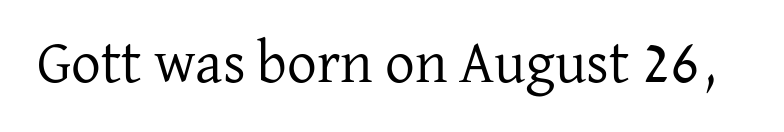
{"serif": "yes", "italic": "no", "bold": "no", "weight": "regular", "width": "normal", "stroke_contrast": "low", "x_height": "medium", "monospaced": "no", "underline": "no", "letter_spacing": "normal", "letter_spacing_em": 0.0, "glyph_px": 59}
